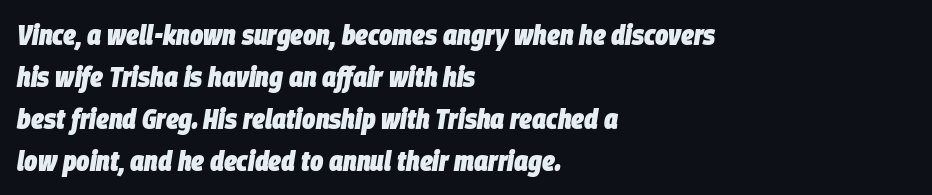
The image shows 28 px heavy, condensed type, italic (leaning right); set left-aligned, normal line spacing (1.5x), normal letter spacing, not underlined; low stroke contrast and a large x-height.
